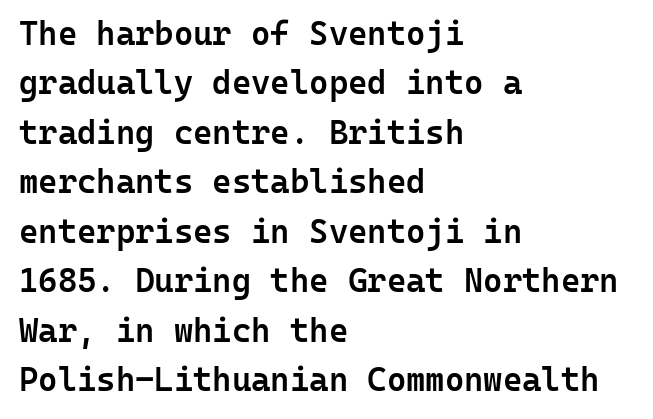
The image shows 33 px semibold sans-serif type, upright, monospaced; set left-aligned, normal line spacing (1.5x), normal letter spacing, not underlined; low stroke contrast and a medium x-height.
